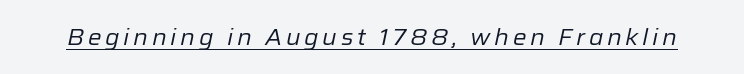
Q: Is the text bold? A: No.
Q: Is the text italic (slanted)? A: Yes, it leans right by about 12 degrees.
Q: Is the text underlined? A: Yes.
